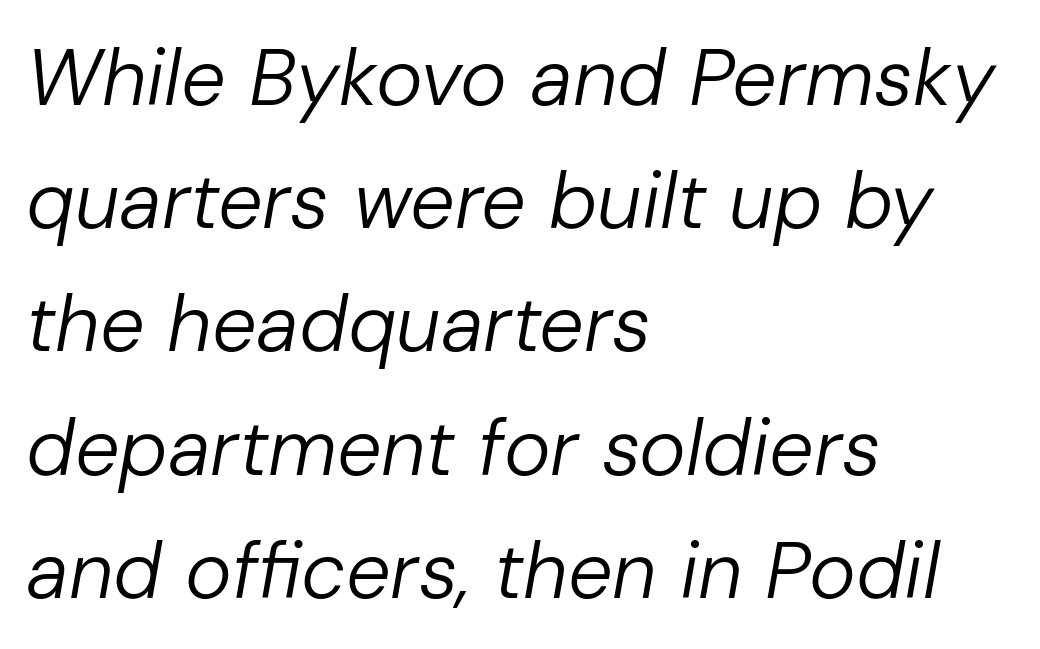
The image shows 79 px regular-weight type, italic (leaning right); set left-aligned, normal line spacing (1.56x), normal letter spacing, not underlined; low stroke contrast and a medium x-height.
